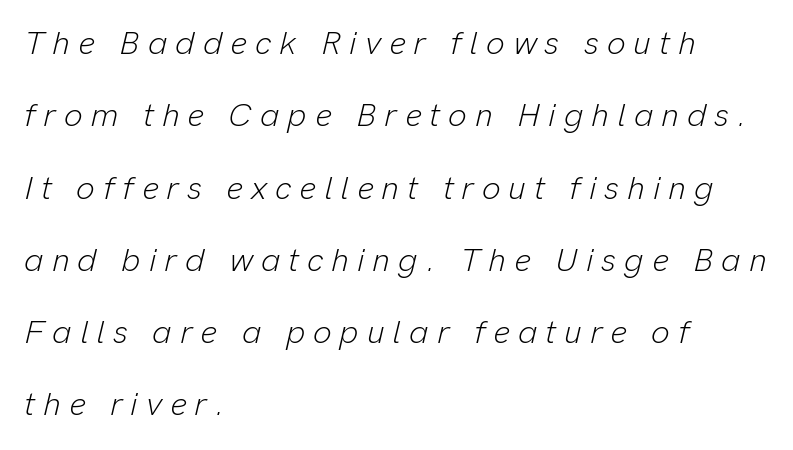
{"italic": "yes", "lean": "right", "slant_degrees": 13, "bold": "no", "weight": "light", "width": "normal", "stroke_contrast": "low", "x_height": "medium", "monospaced": "no", "underline": "no", "align": "left", "line_spacing": "loose", "line_spacing_ratio": 2.19, "letter_spacing": "wide", "letter_spacing_em": 0.24, "glyph_px": 33}
